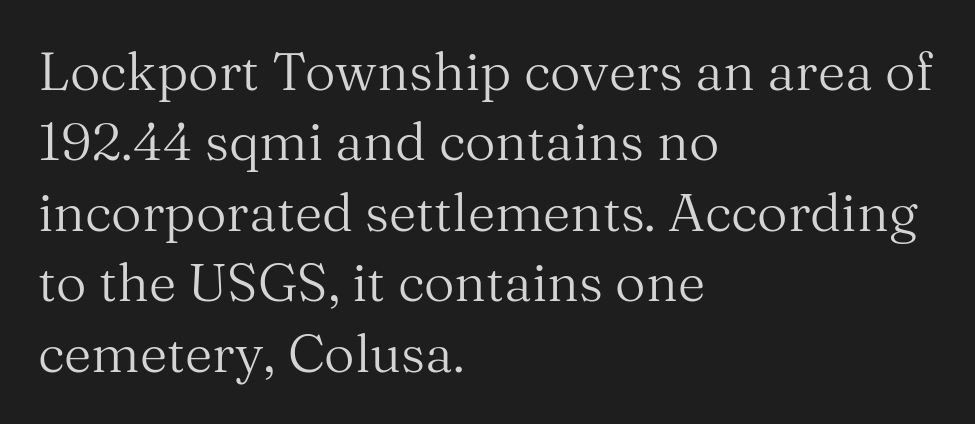
Q: Is the text bold? A: No.
Q: Is the text italic (slanted)? A: No, it is upright.
Q: Is the typeface a serif or a sans-serif typeface? A: Serif.
Q: Is the text underlined? A: No.
Q: How is the paragraph aligned? A: Left-aligned.
Q: Is the spacing between letters normal or unusually wide? A: Normal.
Q: Is the spacing between lines tight, normal or loose? A: Normal.
Q: Width (condensed, normal, or wide)? A: Normal.
Q: Stroke contrast? A: Medium.
Q: x-height? A: Medium.
Q: Monospaced? A: No.
